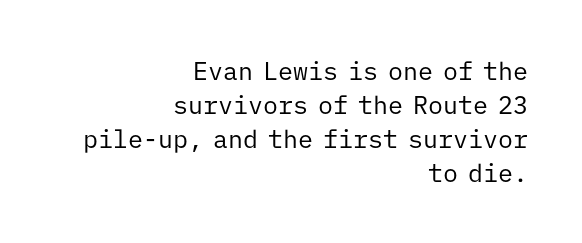
The image shows 25 px text type, upright; set right-aligned, normal line spacing (1.36x), normal letter spacing, not underlined.
